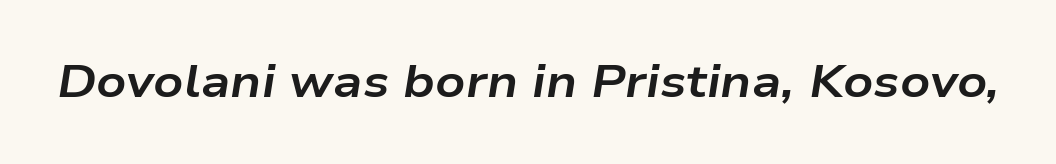
{"italic": "yes", "lean": "right", "slant_degrees": 9, "bold": "yes", "weight": "bold", "width": "wide", "stroke_contrast": "low", "x_height": "medium", "monospaced": "no", "underline": "no", "letter_spacing": "normal", "letter_spacing_em": 0.0, "glyph_px": 46}
